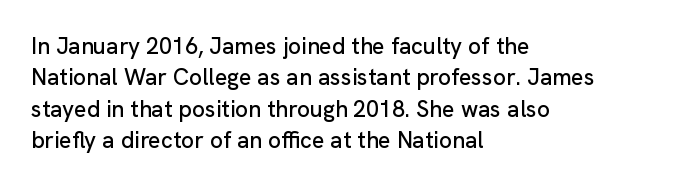
Q: Is the text italic (slanted)? A: No, it is upright.
Q: Is the text underlined? A: No.
Q: How is the paragraph aligned? A: Left-aligned.
Q: Is the spacing between letters normal or unusually wide? A: Normal.
Q: Is the spacing between lines tight, normal or loose? A: Normal.
